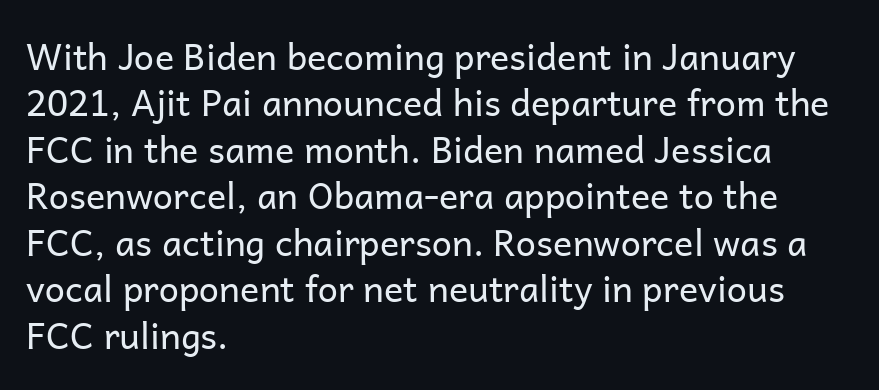
{"serif": "no", "italic": "no", "bold": "no", "weight": "regular", "width": "normal", "stroke_contrast": "low", "x_height": "medium", "monospaced": "no", "underline": "no", "align": "left", "line_spacing": "normal", "line_spacing_ratio": 1.29, "letter_spacing": "normal", "letter_spacing_em": 0.0, "glyph_px": 36}
